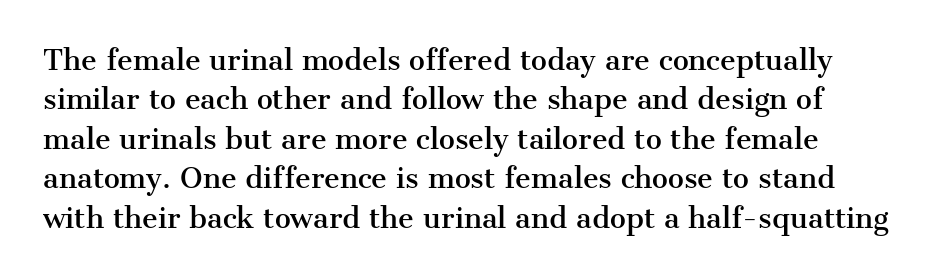
Posture: vertical. If you measured baseline to baseline, you'd find a middling distance. The tracking reads as untouched default to a designer's eye. The glyphs are unaccompanied by any horizontal stroke below them.
